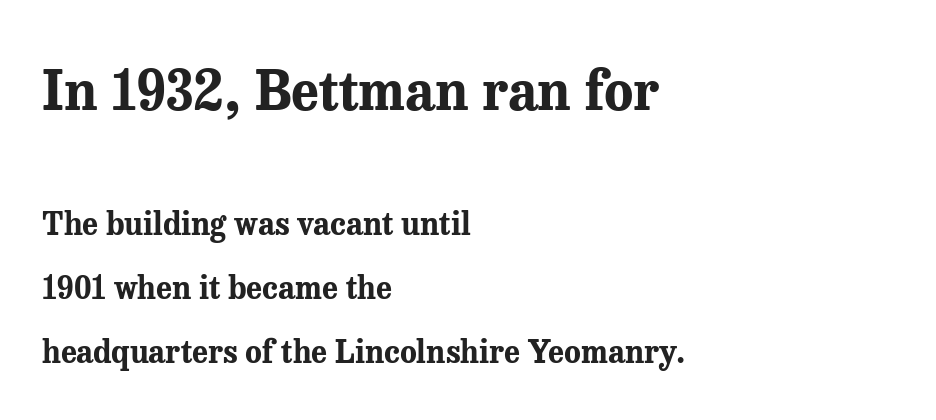
The image shows 54 px bold serif type, upright; set left-aligned, loose line spacing (2.06x), normal letter spacing, not underlined; the first (top) block is 1.74x larger; medium stroke contrast and a medium x-height.
